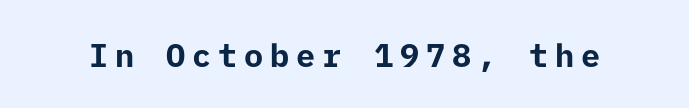
{"serif": "no", "italic": "no", "bold": "yes", "weight": "bold", "width": "normal", "stroke_contrast": "low", "x_height": "medium", "underline": "no", "letter_spacing": "wide", "letter_spacing_em": 0.21, "glyph_px": 32}
